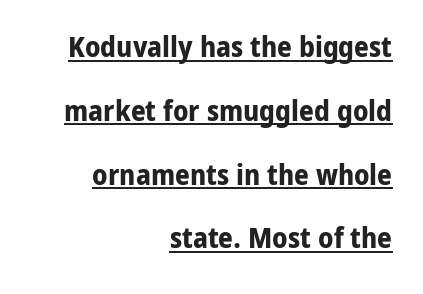
Q: Is the text bold? A: Yes.
Q: Is the text italic (slanted)? A: No, it is upright.
Q: Is the typeface a serif or a sans-serif typeface? A: Sans-serif.
Q: Is the text underlined? A: Yes.
Q: How is the paragraph aligned? A: Right-aligned.
Q: Is the spacing between letters normal or unusually wide? A: Normal.
Q: Is the spacing between lines tight, normal or loose? A: Loose.
Q: Width (condensed, normal, or wide)? A: Normal.
Q: Stroke contrast? A: Low.
Q: x-height? A: Medium.
Q: Monospaced? A: No.
